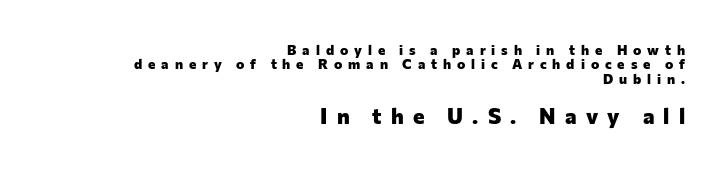
The letters stand upright; this is a roman face. The block of text is dense from top to bottom, with scant space between rows. Top chunk: small. Bottom chunk: large. Alignment: flush right.
